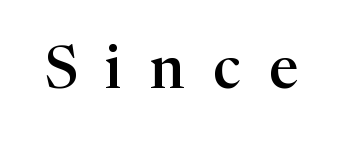
The characters display serif detailing at their extremities. These lines have a slow, spaced-out rhythm from letter to letter. Plain, unruled lines of type. No italicization has been applied; the sample stays upright. The glyphs have the mass of a demibold cut, below bold.
